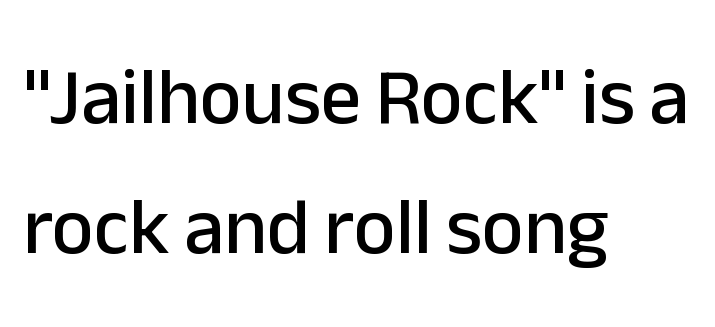
Q: Is the text italic (slanted)? A: No, it is upright.
Q: Is the typeface a serif or a sans-serif typeface? A: Sans-serif.
Q: Is the text underlined? A: No.
Q: How is the paragraph aligned? A: Left-aligned.
Q: Is the spacing between letters normal or unusually wide? A: Normal.
Q: Is the spacing between lines tight, normal or loose? A: Normal.
Q: Width (condensed, normal, or wide)? A: Normal.
Q: Stroke contrast? A: Low.
Q: x-height? A: Medium.
Q: Monospaced? A: No.
